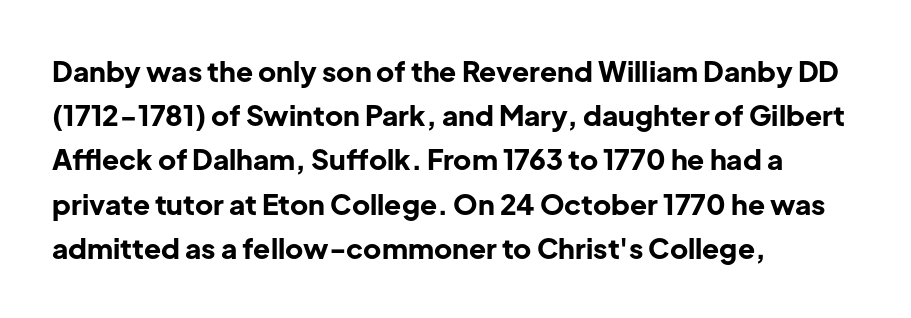
The image shows 28 px bold sans-serif type, upright; set left-aligned, normal line spacing (1.58x), normal letter spacing, not underlined; low stroke contrast and a medium x-height.
